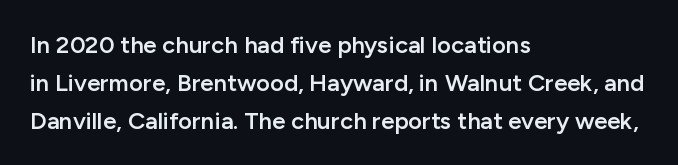
The image shows 24 px text type, upright; set left-aligned, normal line spacing (1.58x), normal letter spacing, not underlined.
